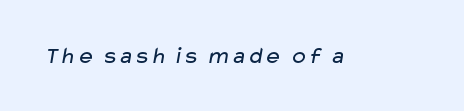
The image shows 24 px text type; set normal letter spacing, not underlined.
